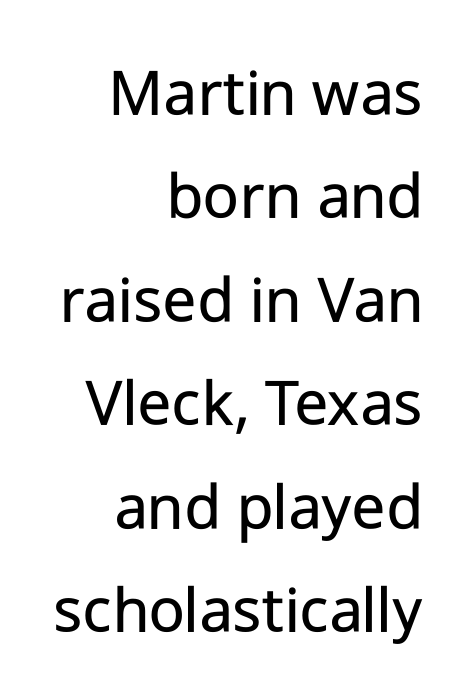
Q: Is the text bold? A: No.
Q: Is the text italic (slanted)? A: No, it is upright.
Q: Is the typeface a serif or a sans-serif typeface? A: Sans-serif.
Q: Is the text underlined? A: No.
Q: How is the paragraph aligned? A: Right-aligned.
Q: Is the spacing between letters normal or unusually wide? A: Normal.
Q: Is the spacing between lines tight, normal or loose? A: Normal.
Q: Width (condensed, normal, or wide)? A: Normal.
Q: Stroke contrast? A: Low.
Q: x-height? A: Medium.
Q: Monospaced? A: No.
